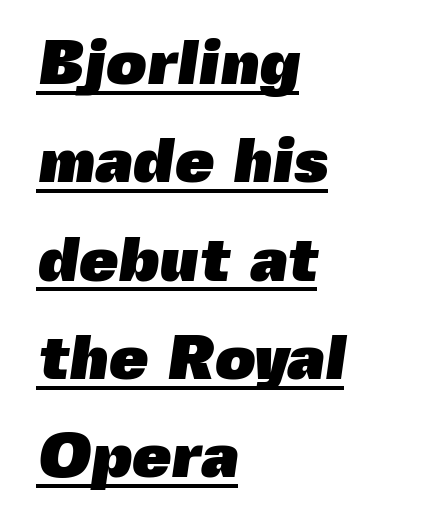
The image shows 63 px heavy sans-serif type; set left-aligned, normal line spacing (1.56x), normal letter spacing, underlined; a medium x-height.
